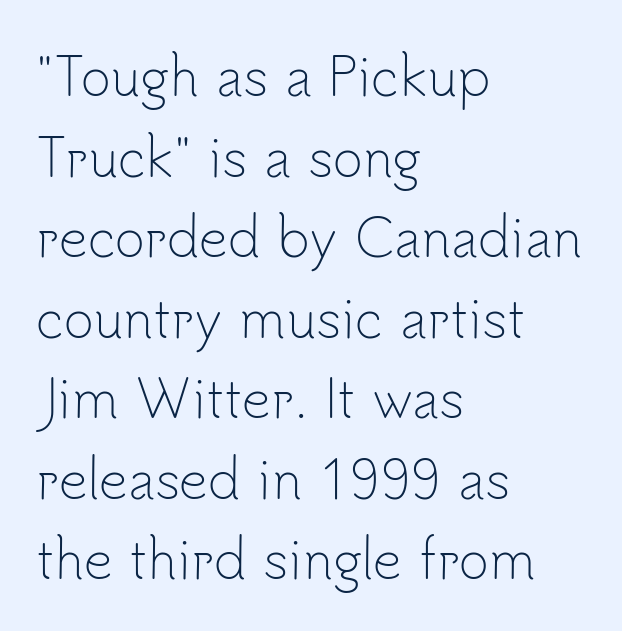
Q: Is the text bold? A: No.
Q: Is the text italic (slanted)? A: No, it is upright.
Q: Is the typeface a serif or a sans-serif typeface? A: Sans-serif.
Q: Is the text underlined? A: No.
Q: How is the paragraph aligned? A: Left-aligned.
Q: Is the spacing between letters normal or unusually wide? A: Normal.
Q: Is the spacing between lines tight, normal or loose? A: Normal.
Q: Width (condensed, normal, or wide)? A: Normal.
Q: Stroke contrast? A: Low.
Q: x-height? A: Small.
Q: Monospaced? A: No.
